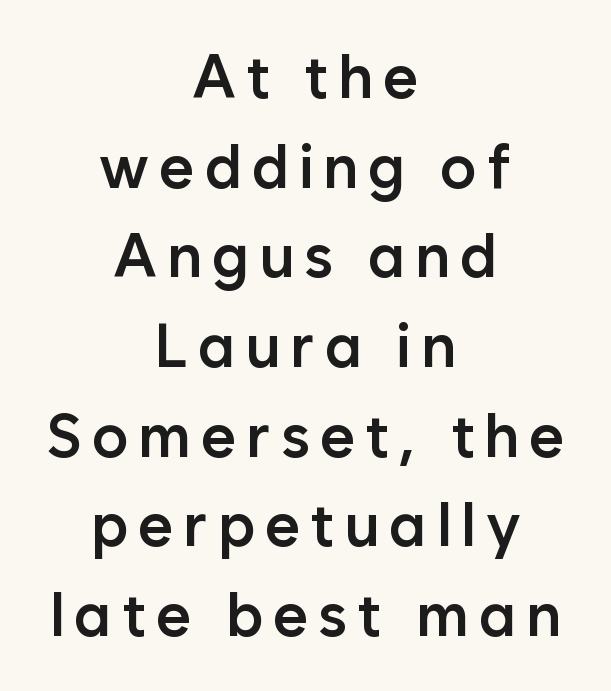
{"serif": "no", "italic": "no", "bold": "semi", "weight": "semibold", "width": "normal", "stroke_contrast": "low", "x_height": "medium", "monospaced": "no", "underline": "no", "align": "center", "line_spacing": "normal", "line_spacing_ratio": 1.47, "glyph_px": 61}
